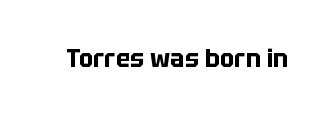
{"italic": "no", "bold": "yes", "underline": "no", "letter_spacing": "normal", "letter_spacing_em": 0.0, "glyph_px": 24}
